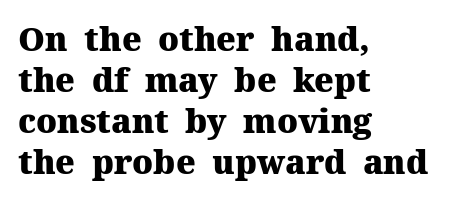
To sum up the face: it has serifs. Looks like regular typesetting: each glyph gets only the width it needs. The gaps between neighbouring characters are ordinary and unremarkable. The type sits square on the baseline with zero lean. Honestly, there is no underline to notice here at all. These words are printed bold, with thick strokes throughout.
